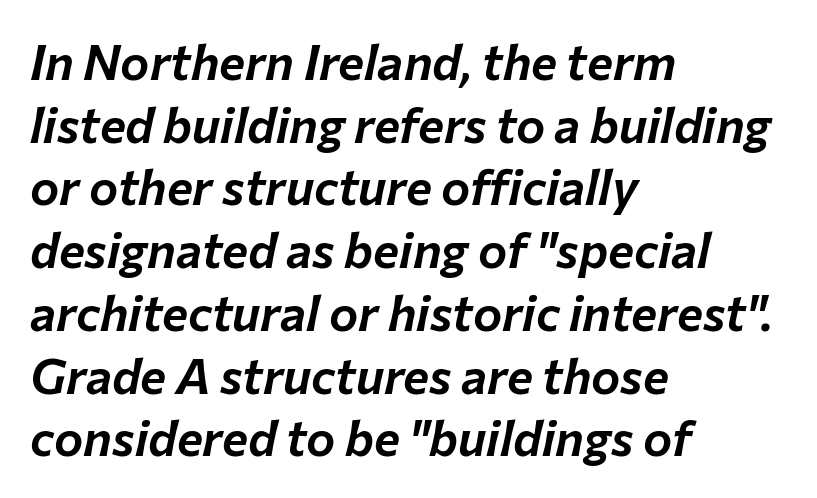
{"italic": "yes", "lean": "right", "slant_degrees": 12, "width": "normal", "stroke_contrast": "low", "x_height": "medium", "monospaced": "no", "underline": "no", "align": "left", "line_spacing": "normal", "line_spacing_ratio": 1.28, "letter_spacing": "normal", "letter_spacing_em": 0.0, "glyph_px": 49}
